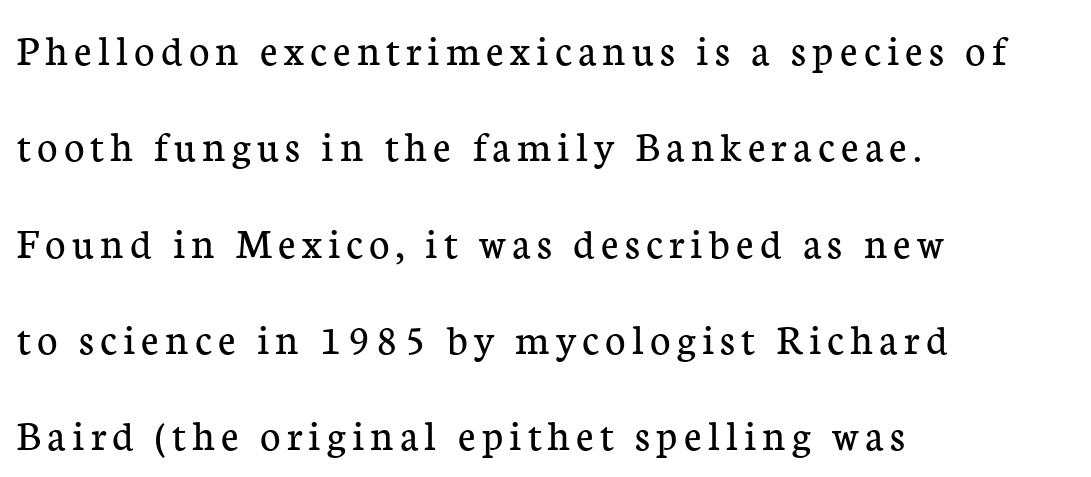
Q: Is the text bold? A: No.
Q: Is the text italic (slanted)? A: No, it is upright.
Q: Is the typeface a serif or a sans-serif typeface? A: Serif.
Q: Is the text underlined? A: No.
Q: How is the paragraph aligned? A: Left-aligned.
Q: Is the spacing between lines tight, normal or loose? A: Loose.
Q: Width (condensed, normal, or wide)? A: Normal.
Q: Stroke contrast? A: Low.
Q: x-height? A: Medium.
Q: Monospaced? A: No.
